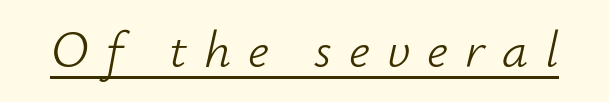
The image shows 52 px light type, italic (leaning right); set unusually wide letter spacing (+0.33 em), underlined; low stroke contrast and a small x-height.
